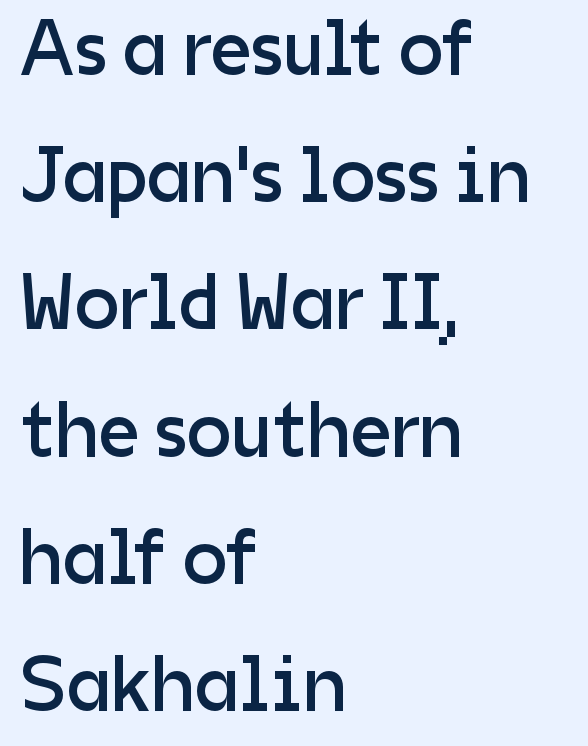
Compared with typical body copy, the letter spacing here is the same. Heaviness? Minimal to ordinary, like unemphasized prose. The string is rendered with underlining switched off. Here the designer chose a conventional face with non-uniform glyph widths. The characters display no serif detailing; their extremities are plain.
